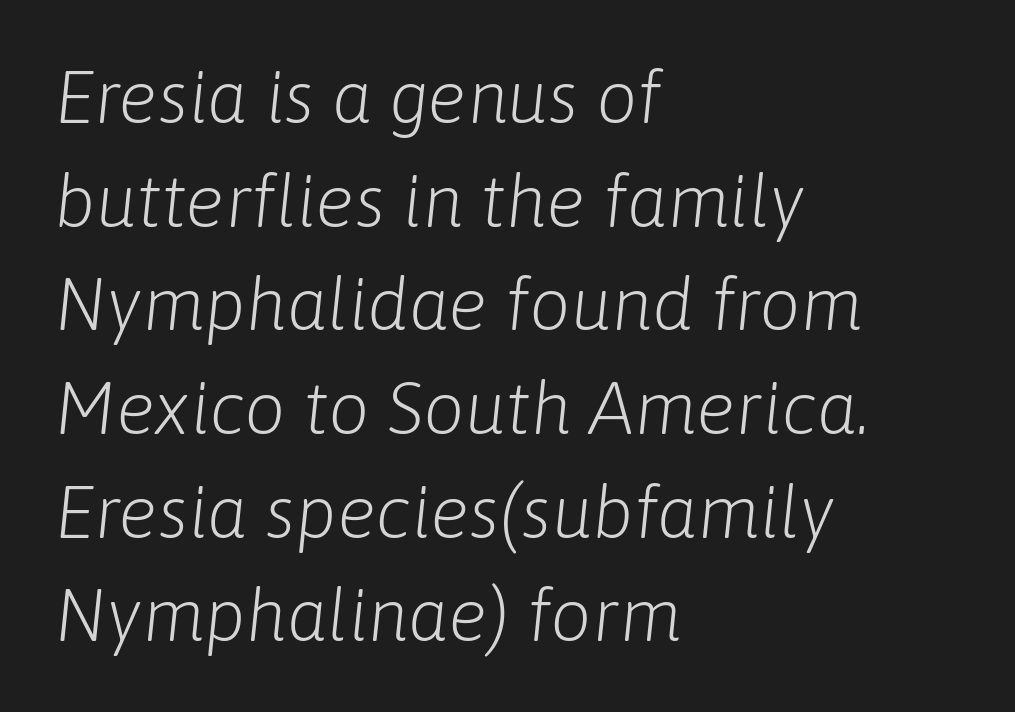
{"italic": "yes", "lean": "right", "slant_degrees": 6, "bold": "no", "weight": "light", "width": "normal", "stroke_contrast": "low", "x_height": "medium", "monospaced": "no", "underline": "no", "align": "left", "line_spacing": "normal", "line_spacing_ratio": 1.42, "letter_spacing": "normal", "letter_spacing_em": 0.0, "glyph_px": 73}
